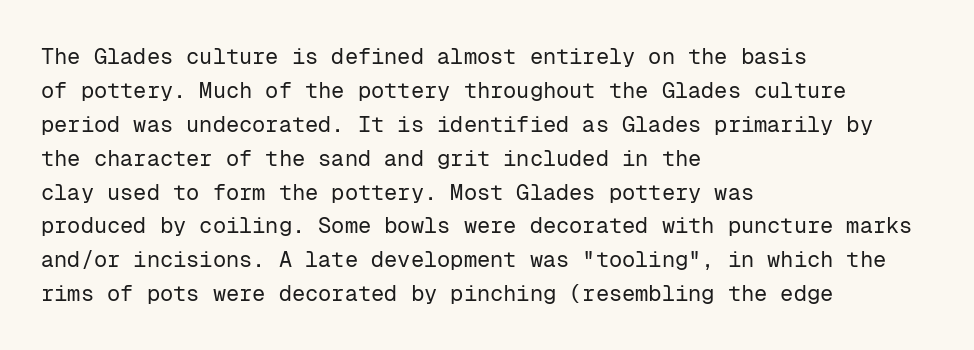
Q: Is the text bold? A: No.
Q: Is the text italic (slanted)? A: No, it is upright.
Q: Is the text underlined? A: No.
Q: How is the paragraph aligned? A: Left-aligned.
Q: Is the spacing between letters normal or unusually wide? A: Normal.
Q: Is the spacing between lines tight, normal or loose? A: Normal.
